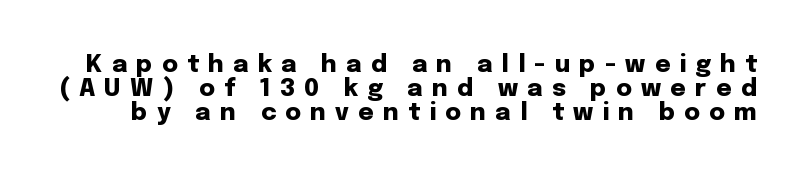
Look at the stroke-to-counter ratio: heavy, a bold. You could barely slide anything between these rows. Characters remain perfectly vertical along every line. Glance below the letters and you will spot only blank space. There is plenty of visible air inserted between adjacent glyphs.
